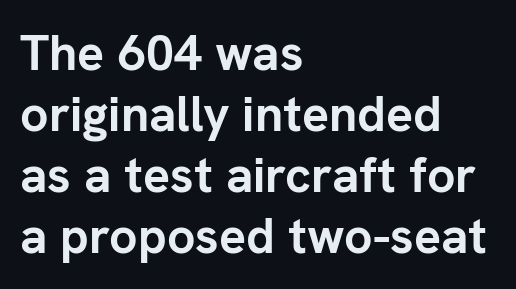
Do the letters lean? They stand straight. As a designer I'd log this as weight 700, bold. This sample has the flowing, uneven cadence of proportional lettering. Anything drawn beneath the words? Only blank space.
